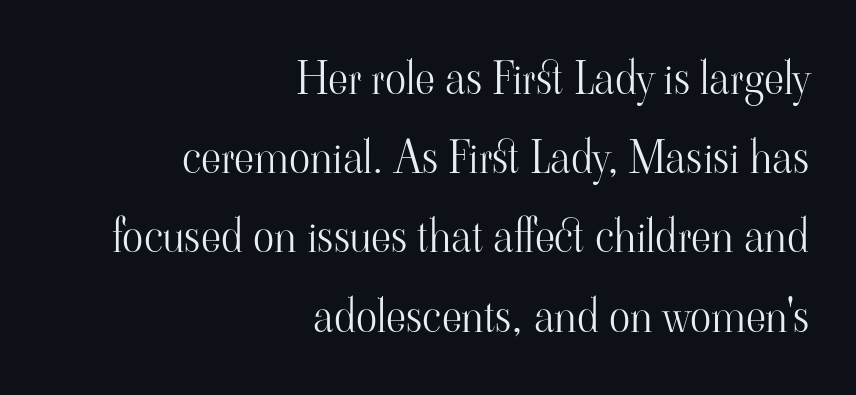
{"serif": "yes", "italic": "no", "bold": "no", "weight": "light", "width": "normal", "stroke_contrast": "high", "x_height": "small", "monospaced": "no", "underline": "no", "align": "right", "line_spacing_ratio": 1.8, "letter_spacing": "normal", "letter_spacing_em": 0.0, "glyph_px": 44}
